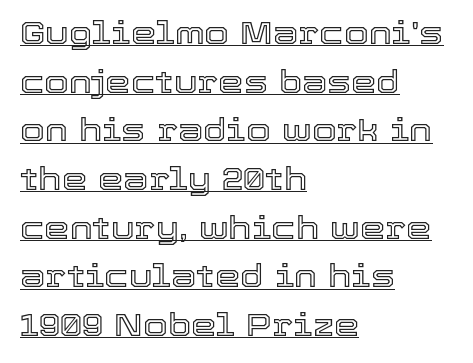
{"italic": "no", "width": "normal", "x_height": "medium", "monospaced": "no", "underline": "yes", "align": "left", "line_spacing": "normal", "line_spacing_ratio": 1.52, "letter_spacing": "normal", "letter_spacing_em": 0.0, "glyph_px": 32}
